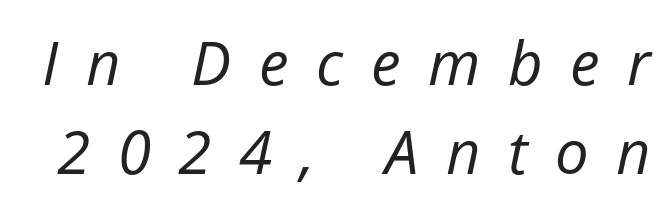
{"italic": "yes", "lean": "right", "slant_degrees": 12, "bold": "no", "weight": "regular", "width": "normal", "stroke_contrast": "low", "x_height": "medium", "monospaced": "no", "underline": "no", "line_spacing": "normal", "line_spacing_ratio": 1.49, "letter_spacing": "wide", "letter_spacing_em": 0.46, "glyph_px": 60}
